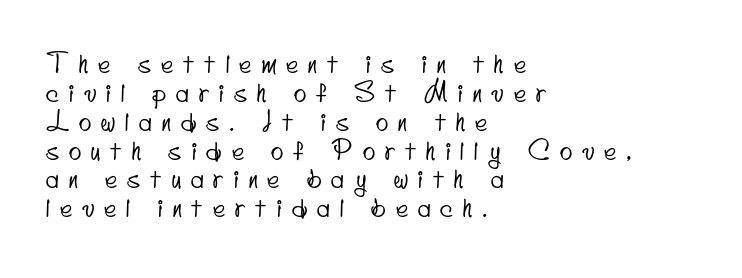
Q: Is the text underlined? A: No.
Q: How is the paragraph aligned? A: Left-aligned.
Q: Is the spacing between letters normal or unusually wide? A: Unusually wide.
Q: Is the spacing between lines tight, normal or loose? A: Tight.
